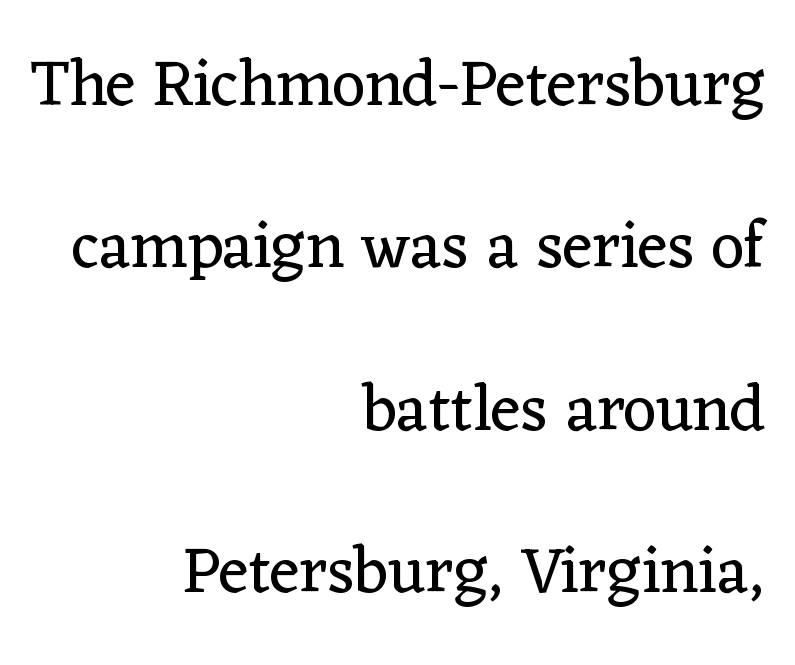
Stem width sits at or under what a default text font uses. How are the letters spaced? Ordinarily, with no added tracking. Think of a printed novel: that variable character pitch is what you see here. The compositor pushed each line to the right boundary. Every character sits straight up, as roman type does. Notice the wide empty band between every row — that's loose leading.
